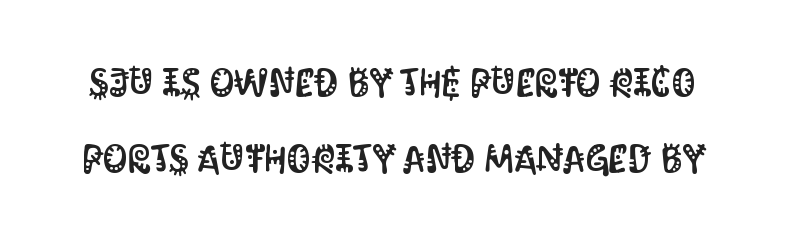
Think of a printed novel: that variable character pitch is what you see here. Caption: standard tracking, unaltered. Vertical strokes here are truly vertical. The foot of each line stays bare and open.
